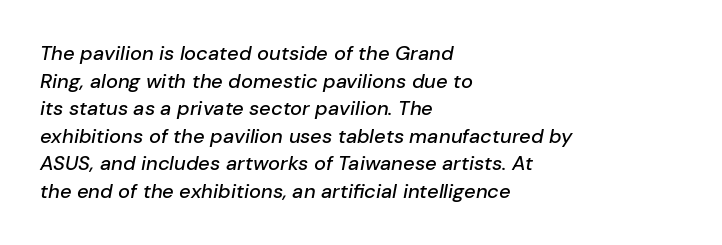
Just letters on the line, the space beneath them empty. Slant detected: the letters are inclined. The passage shown has conventional tracking throughout. One glance says typical: line gaps are just what's usual. Short and long lines alike share a common starting point at left.
